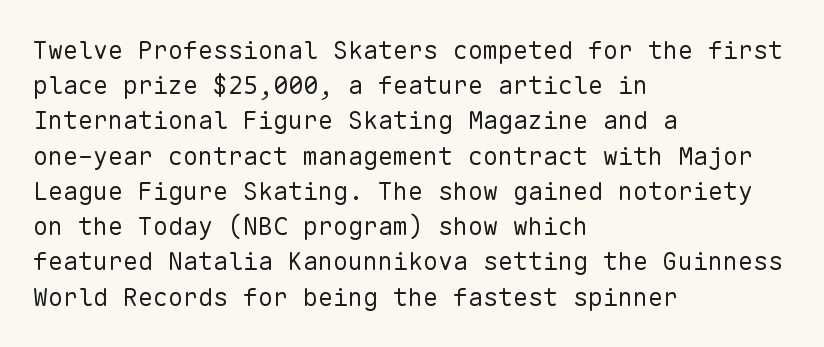
The image shows 25 px text type, upright; set left-aligned, normal line spacing (1.41x), normal letter spacing, not underlined.
